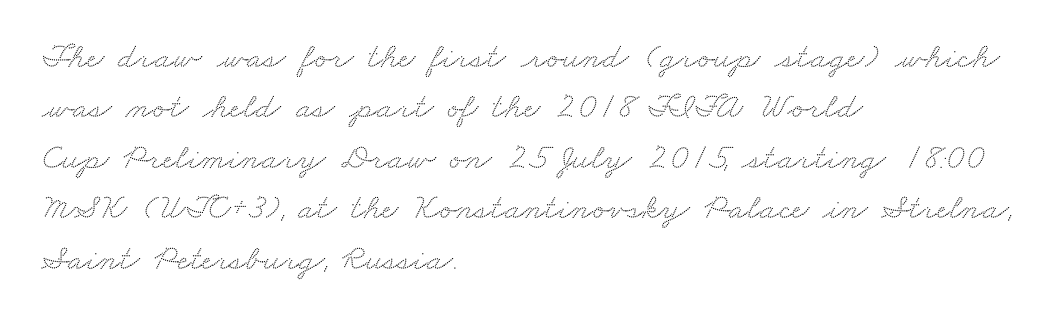
Q: Is the typeface a serif or a sans-serif typeface? A: Serif.
Q: Is the text underlined? A: No.
Q: How is the paragraph aligned? A: Left-aligned.
Q: Is the spacing between letters normal or unusually wide? A: Normal.
Q: Is the spacing between lines tight, normal or loose? A: Normal.
Q: Width (condensed, normal, or wide)? A: Wide.
Q: Stroke contrast? A: Medium.
Q: x-height? A: Small.
Q: Monospaced? A: No.
